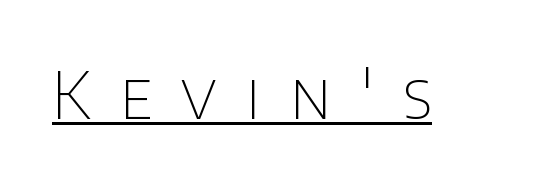
{"serif": "no", "italic": "no", "bold": "no", "weight": "thin", "width": "normal", "stroke_contrast": "low", "x_height": "large", "monospaced": "no", "underline": "yes", "letter_spacing": "wide", "letter_spacing_em": 0.45, "glyph_px": 65}
